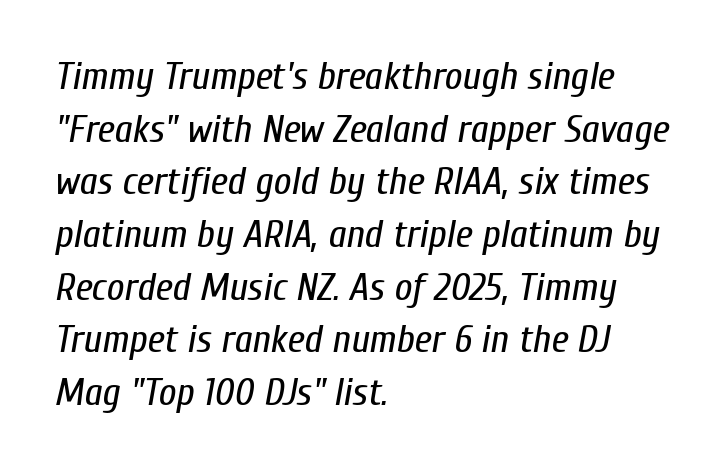
Q: Is the text bold? A: No.
Q: Is the text italic (slanted)? A: Yes, it leans right by about 10 degrees.
Q: Is the text underlined? A: No.
Q: How is the paragraph aligned? A: Left-aligned.
Q: Is the spacing between letters normal or unusually wide? A: Normal.
Q: Is the spacing between lines tight, normal or loose? A: Normal.
Q: Width (condensed, normal, or wide)? A: Condensed.
Q: Stroke contrast? A: Low.
Q: x-height? A: Medium.
Q: Monospaced? A: No.
